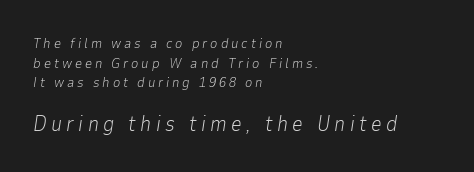
{"italic": "yes", "lean": "right", "slant_degrees": 9, "bold": "no", "underline": "no", "align": "left", "line_spacing": "normal", "line_spacing_ratio": 1.4, "letter_spacing": "wide", "letter_spacing_em": 0.21, "larger_block": "second", "size_ratio": 1.5, "glyph_px": 21}
